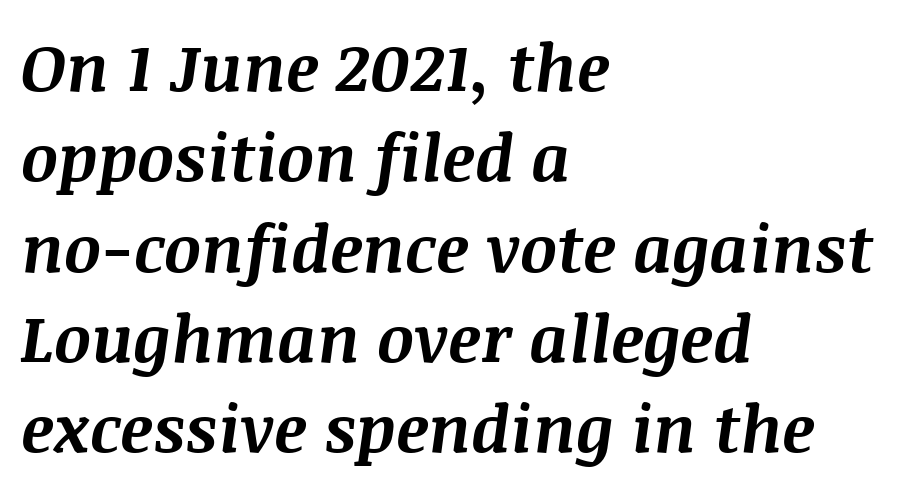
Observe the lean: these are italic letterforms. Rows of type keep a routine distance in the vertical direction. Caption: standard tracking, unaltered. The specimen omits any rule beneath the text block's lines. The paragraph shown leans on its left margin.
